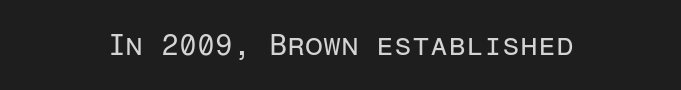
Q: Is the text bold? A: No.
Q: Is the text italic (slanted)? A: No, it is upright.
Q: Is the typeface a serif or a sans-serif typeface? A: Sans-serif.
Q: Is the text underlined? A: No.
Q: How is the paragraph aligned? A: Centered.
Q: Is the spacing between letters normal or unusually wide? A: Normal.
Q: Width (condensed, normal, or wide)? A: Normal.
Q: Stroke contrast? A: Low.
Q: x-height? A: Medium.
Q: Monospaced? A: Yes.
